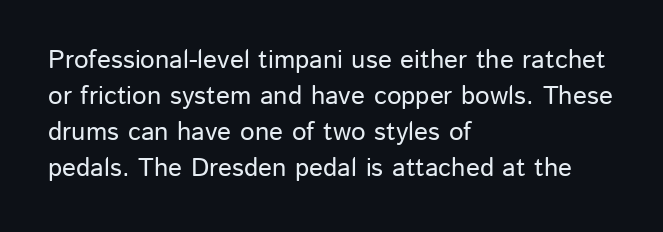
{"italic": "no", "underline": "no", "align": "left", "line_spacing": "normal", "line_spacing_ratio": 1.39, "letter_spacing": "normal", "letter_spacing_em": 0.0, "glyph_px": 26}
